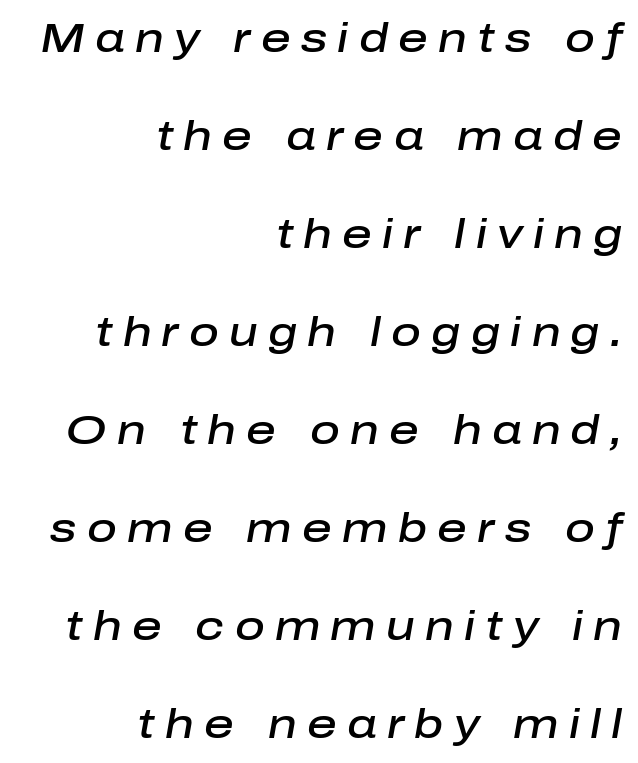
{"italic": "yes", "lean": "right", "slant_degrees": 10, "bold": "semi", "weight": "semibold", "width": "normal", "stroke_contrast": "low", "x_height": "medium", "monospaced": "no", "underline": "no", "align": "right", "line_spacing": "loose", "line_spacing_ratio": 2.39, "letter_spacing": "wide", "letter_spacing_em": 0.25, "glyph_px": 41}
